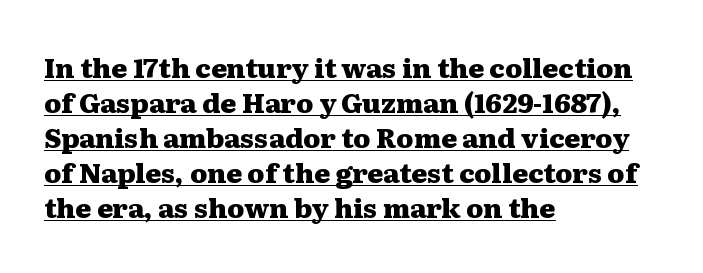
Q: Is the text bold? A: Yes.
Q: Is the text italic (slanted)? A: No, it is upright.
Q: Is the text underlined? A: Yes.
Q: How is the paragraph aligned? A: Left-aligned.
Q: Is the spacing between letters normal or unusually wide? A: Normal.
Q: Is the spacing between lines tight, normal or loose? A: Normal.
